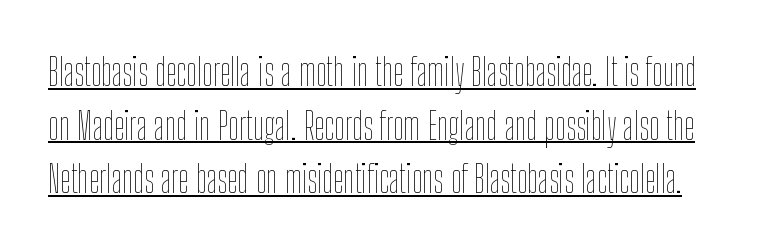
{"italic": "no", "bold": "no", "weight": "thin", "width": "condensed", "stroke_contrast": "low", "x_height": "medium", "monospaced": "no", "underline": "yes", "line_spacing": "normal", "line_spacing_ratio": 1.41, "letter_spacing": "normal", "letter_spacing_em": 0.0, "glyph_px": 38}
